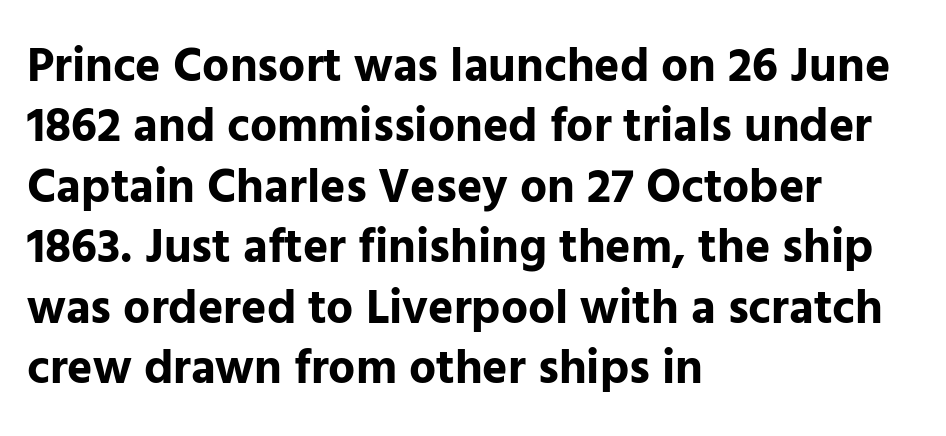
The image shows 48 px bold sans-serif type, upright; set left-aligned, normal line spacing (1.26x), normal letter spacing, not underlined; low stroke contrast and a medium x-height.
